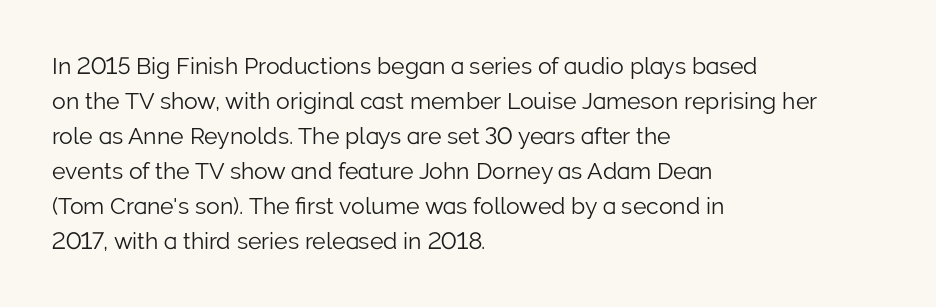
Weight: not bold — regular or lighter. The typesetter chose a ragged-right arrangement here. Each new line begins a customary step beneath the previous one. You could call the tracking neutral — neither tight nor loose. Only glyphs here, with clear space below each row. You can tell it's not italic because the verticals are truly vertical.
